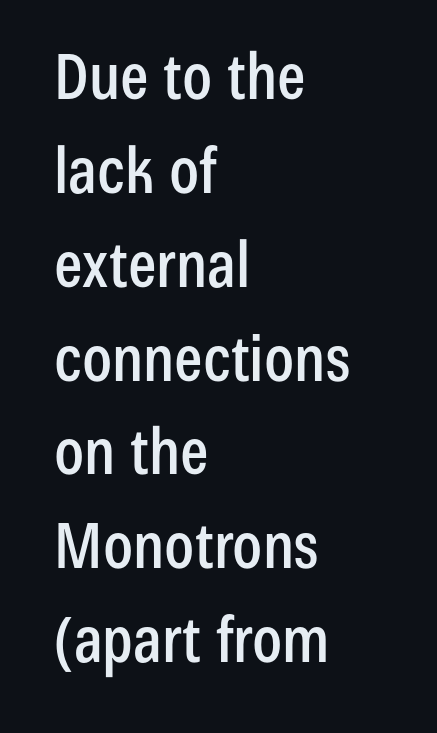
Q: Is the text italic (slanted)? A: No, it is upright.
Q: Is the typeface a serif or a sans-serif typeface? A: Sans-serif.
Q: Is the text underlined? A: No.
Q: How is the paragraph aligned? A: Left-aligned.
Q: Is the spacing between letters normal or unusually wide? A: Normal.
Q: Is the spacing between lines tight, normal or loose? A: Normal.
Q: Width (condensed, normal, or wide)? A: Condensed.
Q: Stroke contrast? A: Low.
Q: x-height? A: Medium.
Q: Monospaced? A: No.
